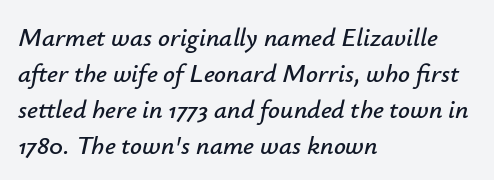
Honestly, the row spacing looks completely unremarkable. Descenders are the only things crossing below the line. The axis of the letterforms is tilted away from vertical. Horizontal alignment here is leftward, the default for most running prose.
